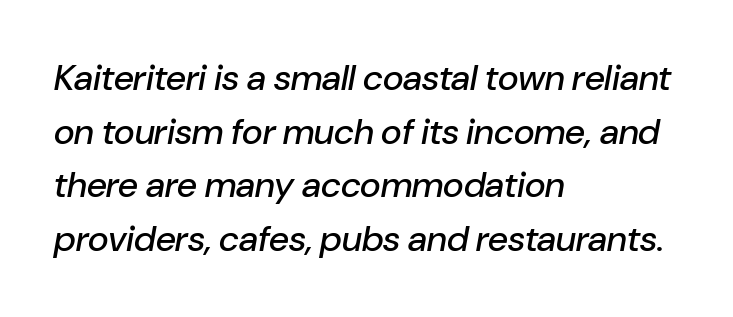
The image shows 36 px text type, italic (leaning right); set left-aligned, normal line spacing (1.49x), normal letter spacing, not underlined; low stroke contrast and a medium x-height.
